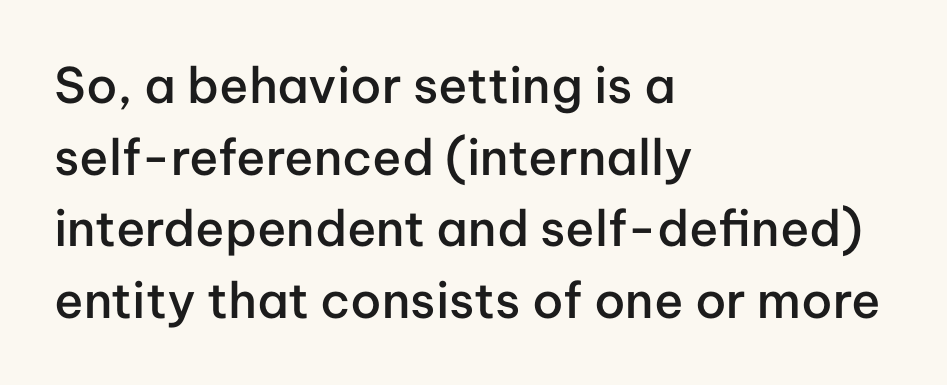
{"serif": "no", "italic": "no", "bold": "semi", "weight": "semibold", "width": "normal", "stroke_contrast": "low", "x_height": "medium", "monospaced": "no", "underline": "no", "align": "left", "line_spacing": "normal", "line_spacing_ratio": 1.46, "letter_spacing": "normal", "letter_spacing_em": 0.0, "glyph_px": 49}
